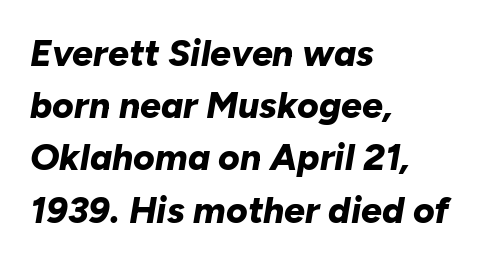
The rendering uses a bold face; every stroke is thick and dark. What stands out about the letter spacing? Nothing — it is the standard amount. Spacing verdict: proportional, widths tailored to each character. Letters rest on an invisible, unmarked baseline. Vertically, the passage feels balanced, rows spaced as you'd expect.
